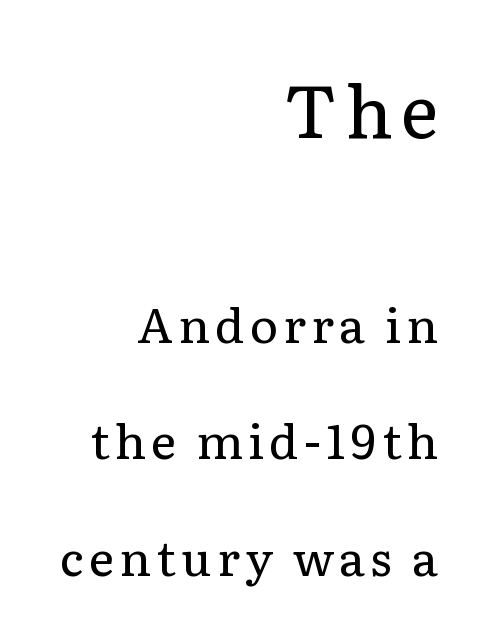
Type without underlining. Line endings align vertically; line beginnings do not. These lines are composed in type with serifs. Ink coverage per letter is moderate at most.
